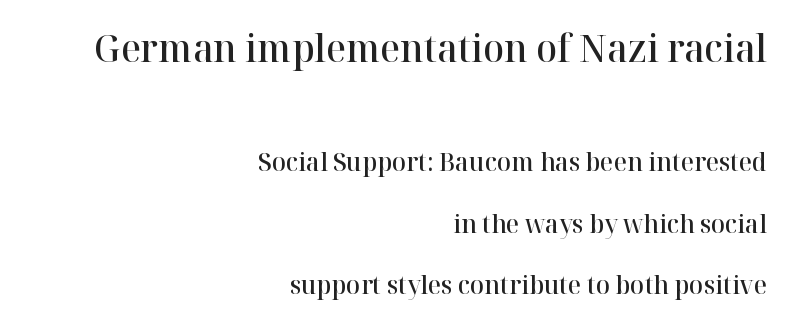
The image shows 39 px semibold serif type, upright; set right-aligned, loose line spacing (2.36x), normal letter spacing, not underlined; the first (top) block is 1.5x larger; high stroke contrast and a medium x-height.
